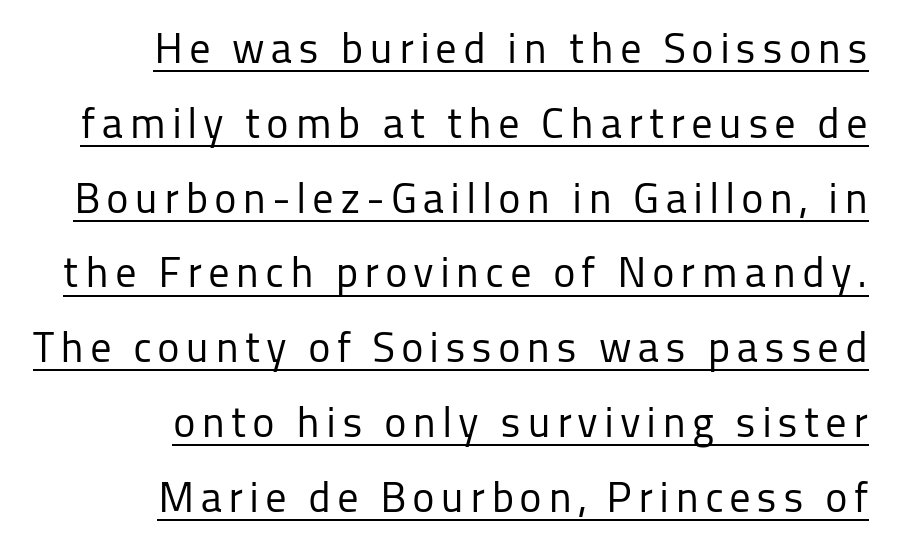
All the whitespace from short lines collects on the left. The typeface chosen for these lines omits serifs. Posture: vertical. Each letter keeps its own natural width here, so spacing adapts to shape. Underlined type.
